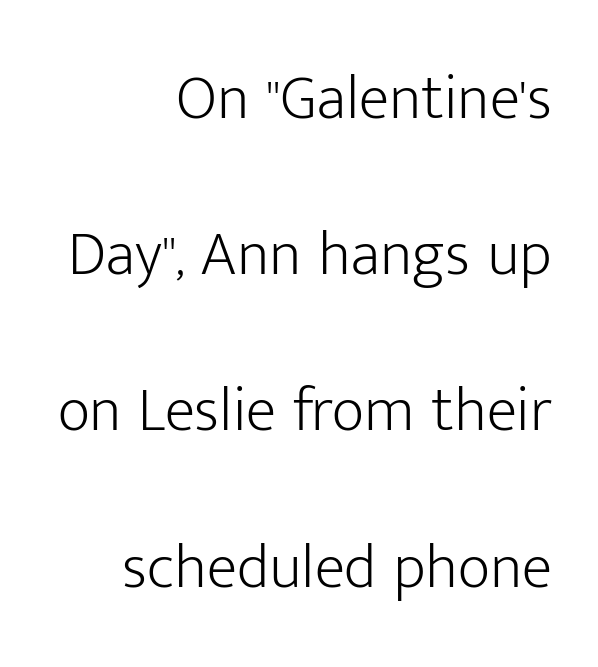
The image shows 63 px light sans-serif type, upright; set right-aligned, loose line spacing (2.48x), normal letter spacing, not underlined; low stroke contrast and a medium x-height.
